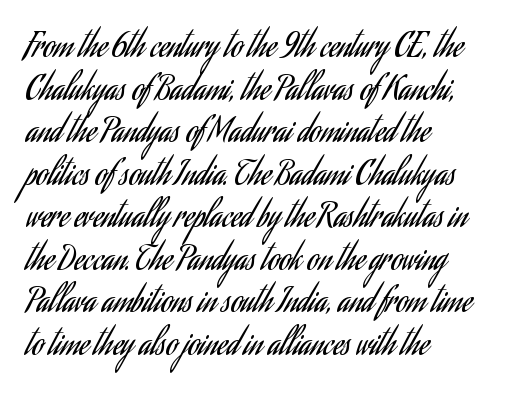
The image shows 32 px regular-weight, condensed sans-serif type; set left-aligned, normal line spacing (1.33x), normal letter spacing, not underlined; low stroke contrast and a small x-height.
